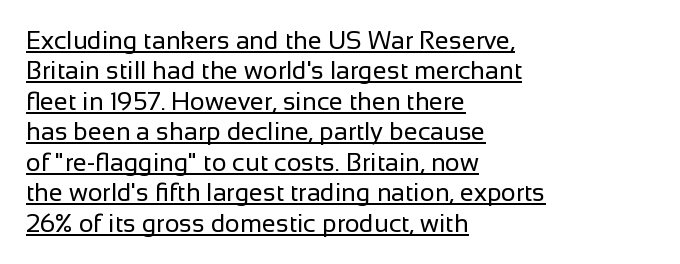
Q: Is the text bold? A: No.
Q: Is the text italic (slanted)? A: No, it is upright.
Q: Is the text underlined? A: Yes.
Q: How is the paragraph aligned? A: Left-aligned.
Q: Is the spacing between letters normal or unusually wide? A: Normal.
